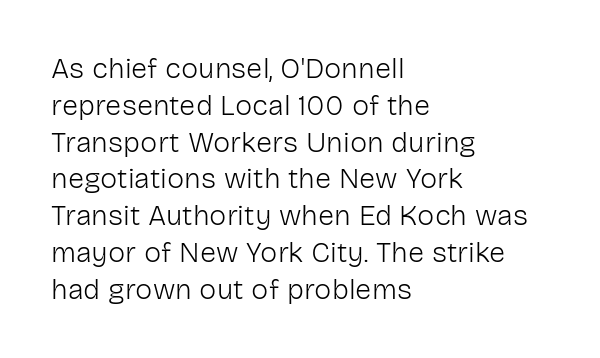
{"serif": "no", "italic": "no", "bold": "no", "weight": "light", "width": "normal", "stroke_contrast": "low", "x_height": "medium", "monospaced": "no", "underline": "no", "align": "left", "line_spacing": "normal", "line_spacing_ratio": 1.27, "letter_spacing": "normal", "letter_spacing_em": 0.0, "glyph_px": 29}
